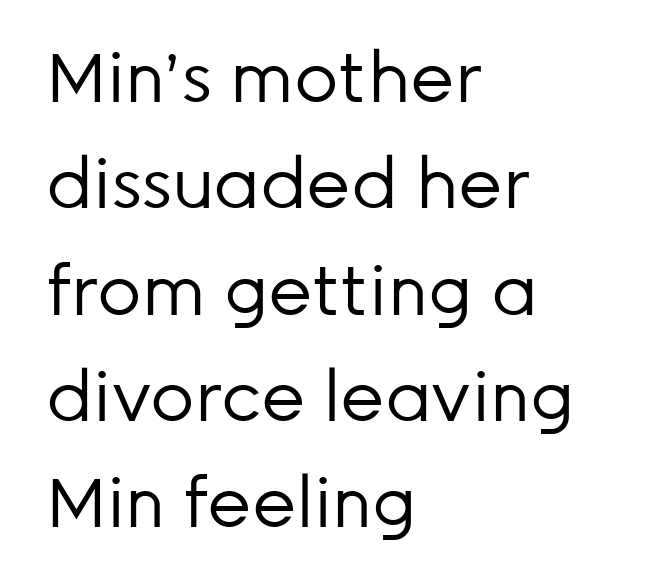
{"serif": "no", "italic": "no", "bold": "no", "weight": "regular", "width": "normal", "stroke_contrast": "low", "x_height": "medium", "monospaced": "no", "underline": "no", "align": "left", "line_spacing": "normal", "line_spacing_ratio": 1.54, "letter_spacing": "normal", "letter_spacing_em": 0.0, "glyph_px": 69}
